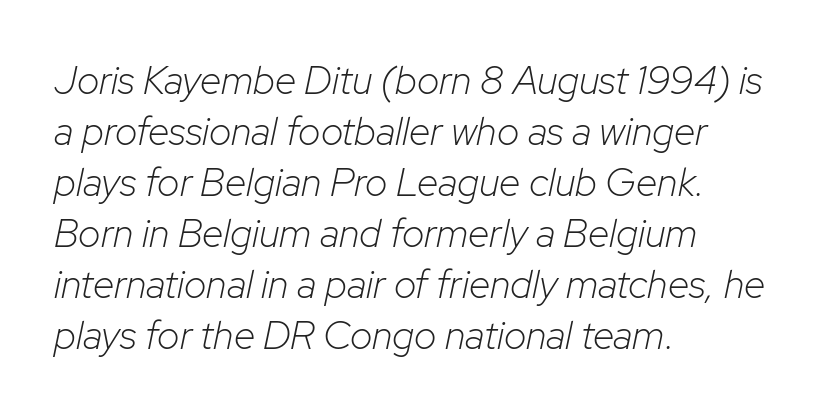
Q: Is the text bold? A: No.
Q: Is the text italic (slanted)? A: Yes, it leans right by about 12 degrees.
Q: Is the text underlined? A: No.
Q: How is the paragraph aligned? A: Left-aligned.
Q: Is the spacing between letters normal or unusually wide? A: Normal.
Q: Is the spacing between lines tight, normal or loose? A: Normal.
Q: Width (condensed, normal, or wide)? A: Normal.
Q: Stroke contrast? A: Low.
Q: x-height? A: Medium.
Q: Monospaced? A: No.
